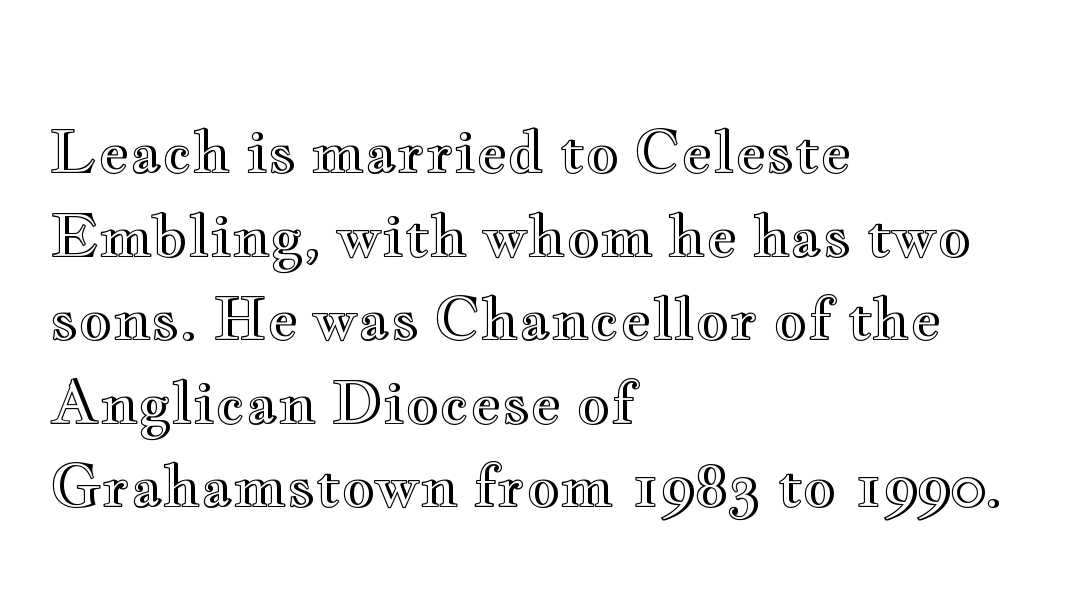
Q: Is the text italic (slanted)? A: No, it is upright.
Q: Is the text underlined? A: No.
Q: How is the paragraph aligned? A: Left-aligned.
Q: Is the spacing between letters normal or unusually wide? A: Normal.
Q: Is the spacing between lines tight, normal or loose? A: Normal.
Q: Width (condensed, normal, or wide)? A: Wide.
Q: x-height? A: Small.
Q: Monospaced? A: No.
